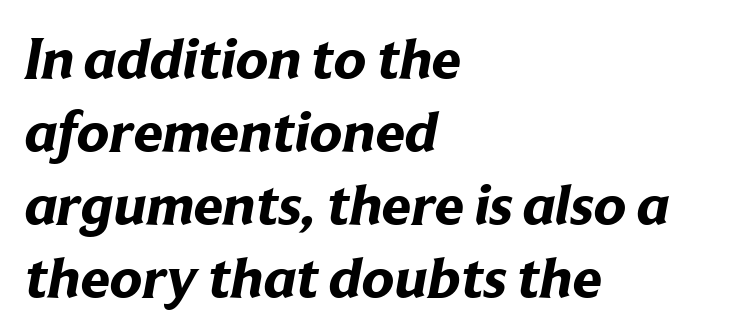
The image shows 59 px bold sans-serif type; set left-aligned, line spacing 1.24x, normal letter spacing, not underlined; low stroke contrast and a medium x-height.
